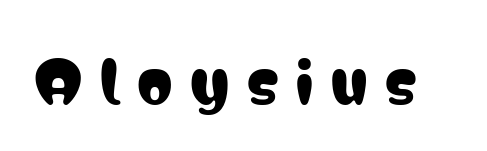
The image shows 56 px condensed sans-serif type, upright; set unusually wide letter spacing (+0.32 em), not underlined; low stroke contrast and a medium x-height.
